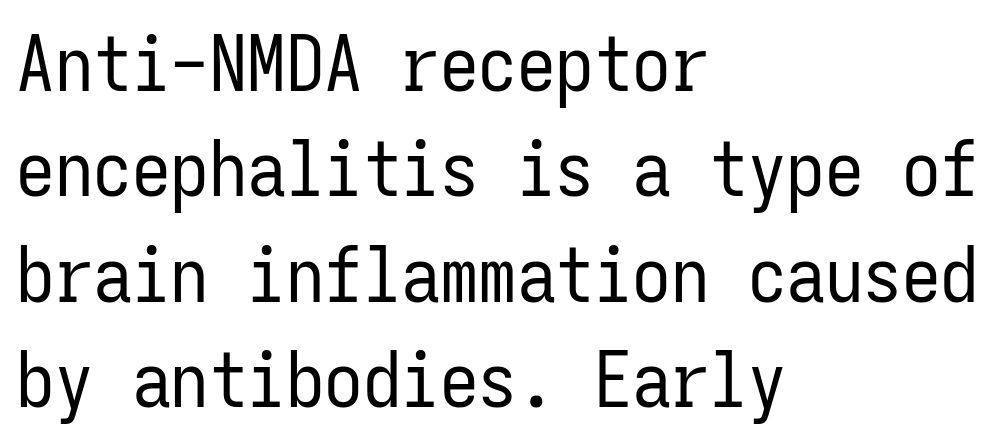
The image shows 77 px regular-weight, condensed sans-serif type, upright, monospaced; set left-aligned, normal line spacing (1.37x), normal letter spacing, not underlined; low stroke contrast and a medium x-height.
